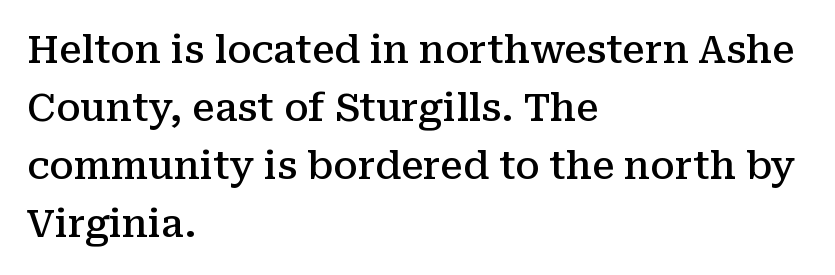
The image shows 38 px semibold serif type, upright; set left-aligned, normal line spacing (1.53x), normal letter spacing, not underlined; medium stroke contrast and a medium x-height.
